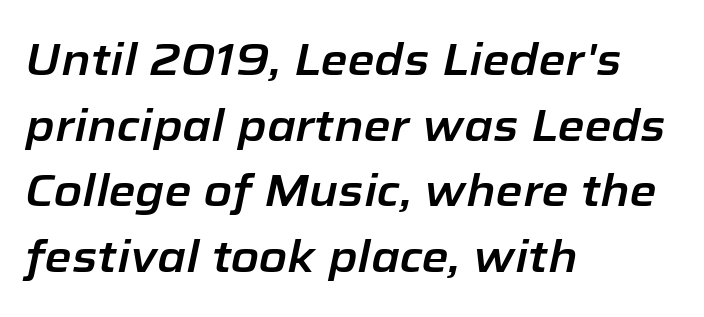
The image shows 44 px text type, italic (leaning right); set left-aligned, normal line spacing (1.49x), normal letter spacing, not underlined; low stroke contrast and a medium x-height.
